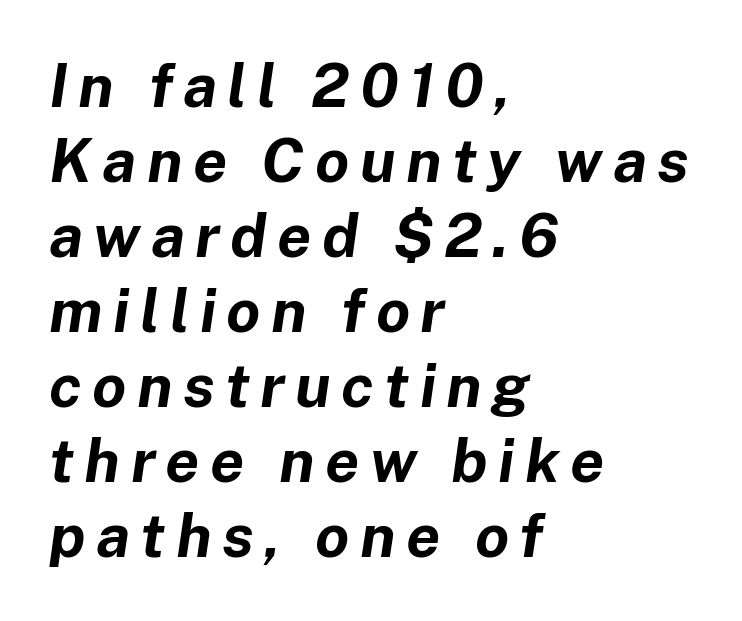
Descenders hang freely into open space. The lettering tilts uniformly, giving the passage an italic look. Line beginnings align vertically; line endings do not. In terms of weight, the rendering is a true, heavy bold. Do the characters align in a grid? No, the font is proportional.
